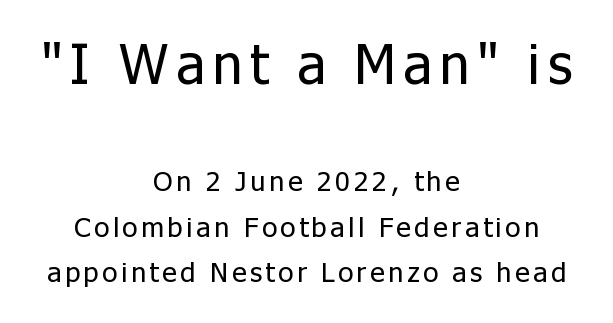
Q: Is the text bold? A: No.
Q: Is the text italic (slanted)? A: No, it is upright.
Q: Is the typeface a serif or a sans-serif typeface? A: Sans-serif.
Q: Is the text underlined? A: No.
Q: How is the paragraph aligned? A: Centered.
Q: Is the spacing between lines tight, normal or loose? A: Normal.
Q: Which block of text is set in a larger size, the first (top) or the second (bottom)? A: The first (top) one.
Q: Width (condensed, normal, or wide)? A: Normal.
Q: Stroke contrast? A: Low.
Q: x-height? A: Medium.
Q: Monospaced? A: No.
